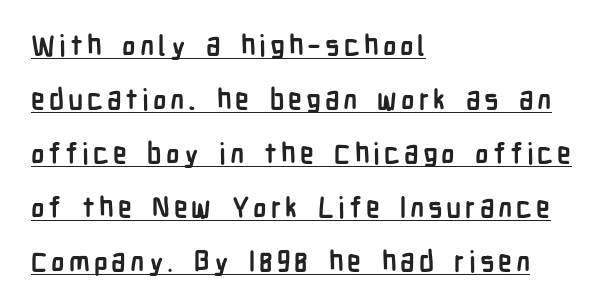
{"serif": "no", "italic": "no", "bold": "yes", "weight": "semibold", "width": "condensed", "stroke_contrast": "low", "x_height": "medium", "monospaced": "no", "underline": "yes", "align": "left", "line_spacing": "loose", "line_spacing_ratio": 1.93, "glyph_px": 28}
